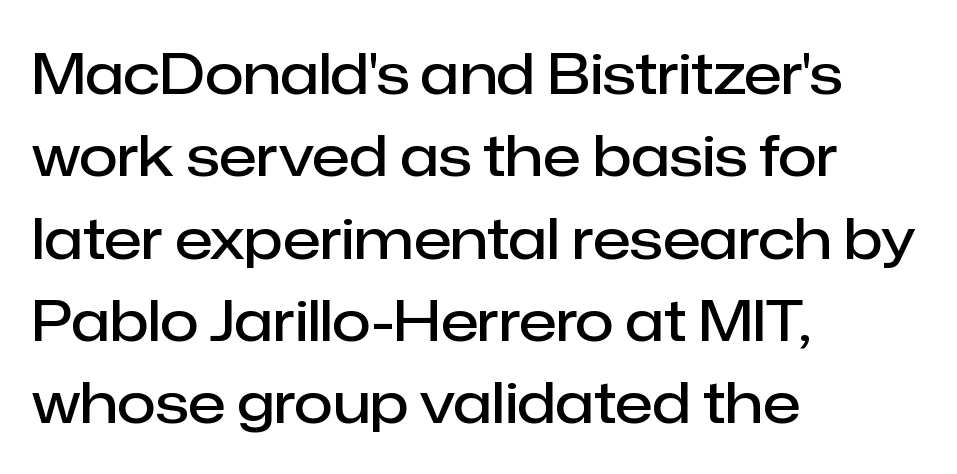
The image shows 56 px semibold sans-serif type, upright; set left-aligned, normal line spacing (1.47x), normal letter spacing, not underlined; low stroke contrast and a medium x-height.
